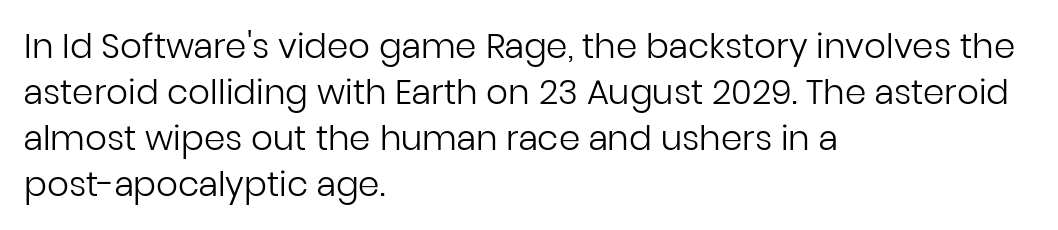
Q: Is the text bold? A: No.
Q: Is the text italic (slanted)? A: No, it is upright.
Q: Is the typeface a serif or a sans-serif typeface? A: Sans-serif.
Q: Is the text underlined? A: No.
Q: How is the paragraph aligned? A: Left-aligned.
Q: Is the spacing between letters normal or unusually wide? A: Normal.
Q: Is the spacing between lines tight, normal or loose? A: Normal.
Q: Width (condensed, normal, or wide)? A: Normal.
Q: Stroke contrast? A: Low.
Q: x-height? A: Medium.
Q: Monospaced? A: No.
